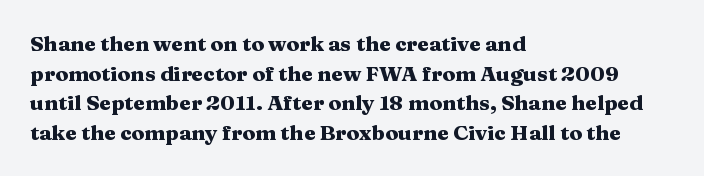
{"italic": "no", "bold": "yes", "underline": "no", "align": "left", "line_spacing": "normal", "line_spacing_ratio": 1.41, "letter_spacing": "normal", "letter_spacing_em": 0.0, "glyph_px": 21}
